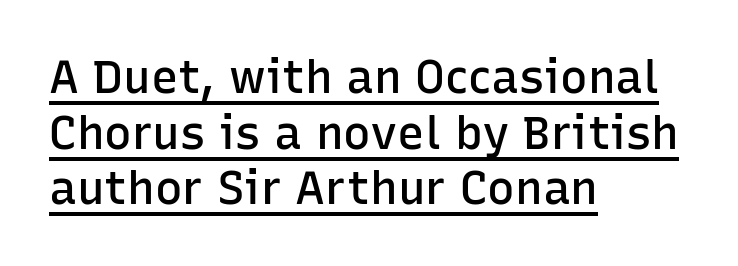
Q: Is the text bold? A: Semi-bold.
Q: Is the text italic (slanted)? A: No, it is upright.
Q: Is the typeface a serif or a sans-serif typeface? A: Sans-serif.
Q: Is the text underlined? A: Yes.
Q: How is the paragraph aligned? A: Left-aligned.
Q: Is the spacing between letters normal or unusually wide? A: Normal.
Q: Width (condensed, normal, or wide)? A: Normal.
Q: Stroke contrast? A: Low.
Q: x-height? A: Medium.
Q: Monospaced? A: No.
